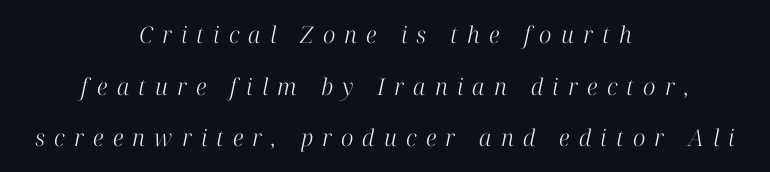
{"italic": "yes", "lean": "right", "slant_degrees": 12, "bold": "no", "underline": "no", "align": "center", "line_spacing": "loose", "line_spacing_ratio": 2.24, "letter_spacing": "wide", "letter_spacing_em": 0.4, "glyph_px": 23}
